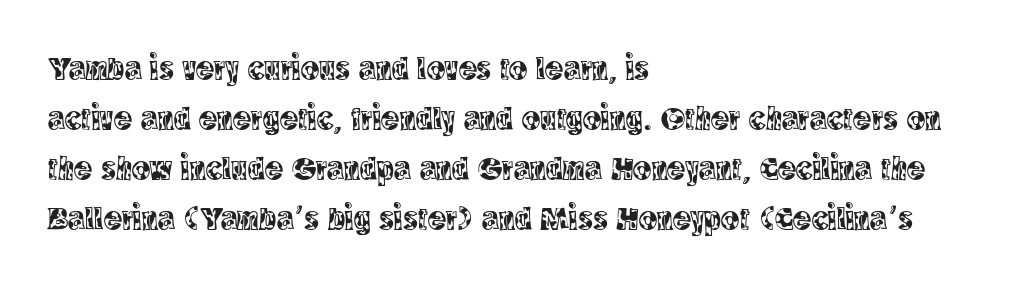
{"serif": "yes", "italic": "no", "width": "condensed", "x_height": "large", "monospaced": "no", "underline": "no", "align": "left", "line_spacing": "normal", "line_spacing_ratio": 1.47, "letter_spacing": "normal", "letter_spacing_em": 0.0, "glyph_px": 34}
